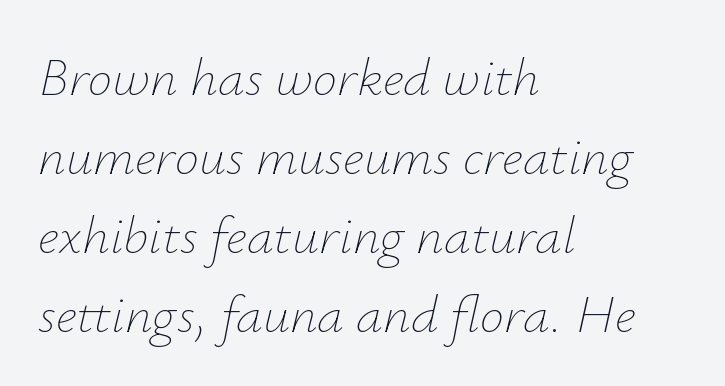
Leftover space on each line is placed entirely after the last word. The typeface has the unassuming heft of standard copy or less. Italic: yes, the glyphs are oblique. Spacing verdict: proportional, widths tailored to each character. Only glyphs here, with clear space below each row. One glance says typical: line gaps are just what's usual.
